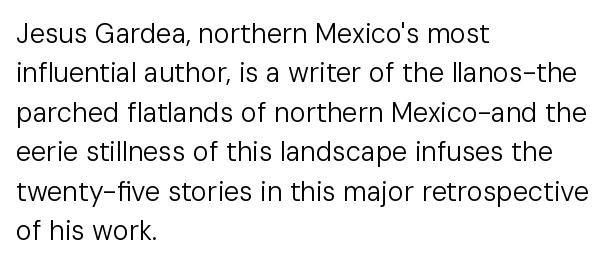
Quick note: not italic, upright. Is the stroke heavy? The answer is a plain regular-or-lighter. The setting favours the left margin, as ordinary paragraphs usually do. Has an underline been added? It has not. Tracking here is standard; glyphs follow each other at the usual distance. Line spacing here is normal.
